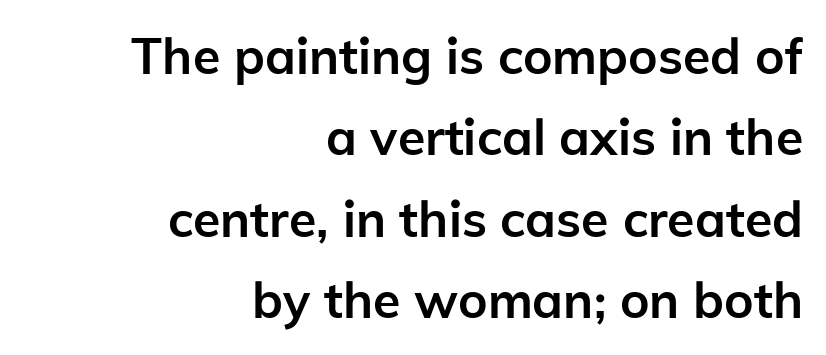
Vertical spacing — default. In terms of letterspacing, this is plain default setting. Rule under the text: the space is simply empty. This sample has the flowing, uneven cadence of proportional lettering. Teacher's note: observe the even right margin — that is flush-right alignment. The glyphs in this specimen are sans serif.
